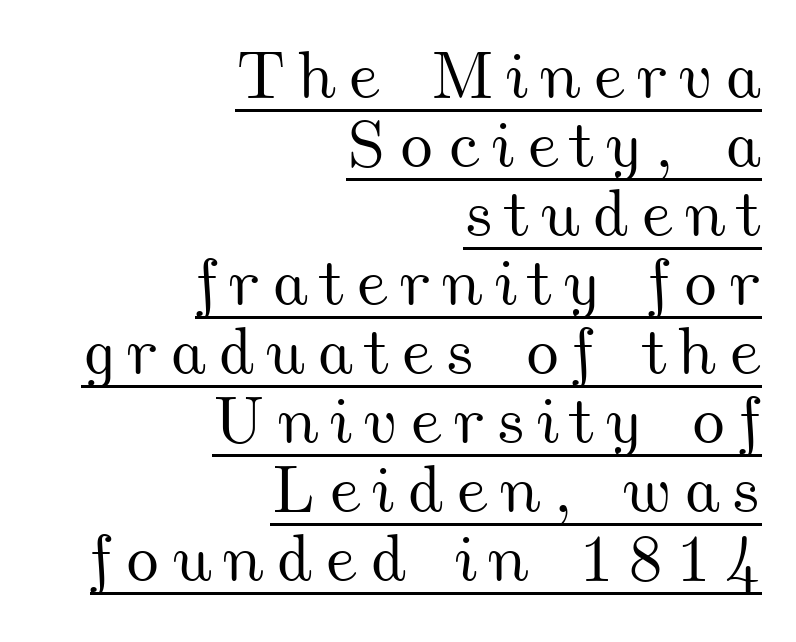
{"width": "wide", "stroke_contrast": "medium", "x_height": "small", "monospaced": "no", "underline": "yes", "align": "right", "line_spacing": "tight", "line_spacing_ratio": 1.03, "glyph_px": 67}
